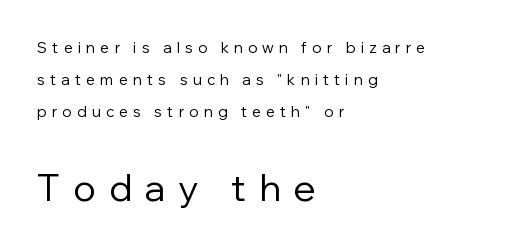
The image shows 37 px regular-weight sans-serif type, upright; set left-aligned, loose line spacing (2.14x), unusually wide letter spacing (+0.35 em), not underlined; the second (bottom) block is 2.47x larger; low stroke contrast and a medium x-height.
